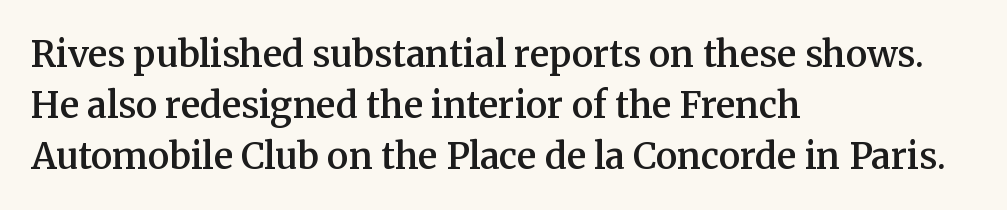
{"serif": "yes", "italic": "no", "bold": "semi", "weight": "semibold", "width": "normal", "stroke_contrast": "medium", "x_height": "medium", "monospaced": "no", "underline": "no", "align": "left", "line_spacing": "normal", "line_spacing_ratio": 1.41, "letter_spacing": "normal", "letter_spacing_em": 0.0, "glyph_px": 36}
